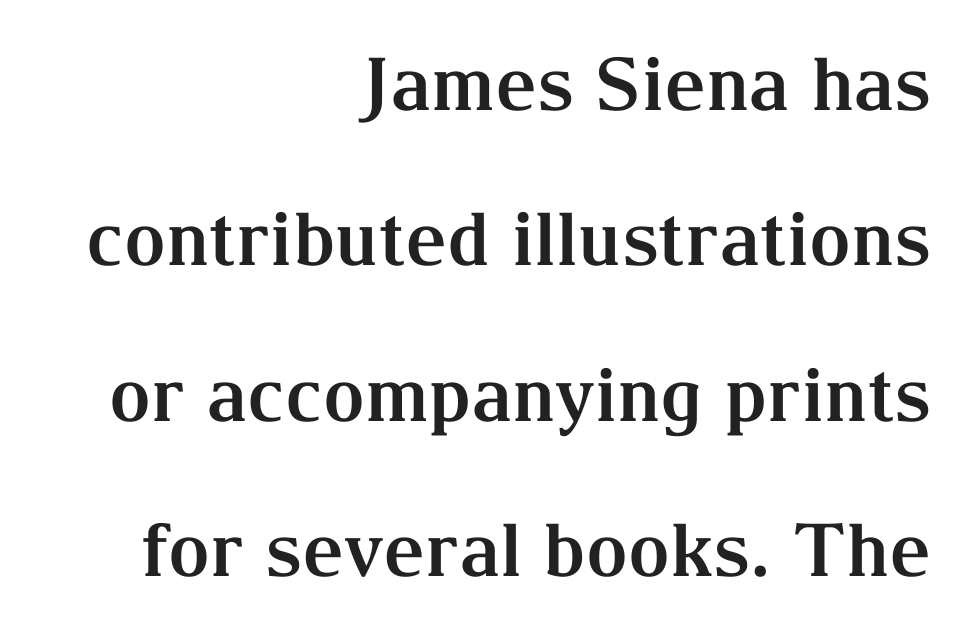
The image shows 73 px bold serif type, upright; set right-aligned, loose line spacing (2.13x), normal letter spacing, not underlined; medium stroke contrast and a medium x-height.
